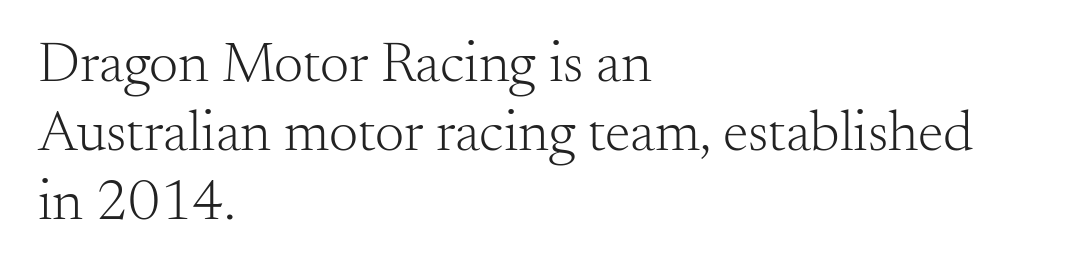
Q: Is the text bold? A: No.
Q: Is the text italic (slanted)? A: No, it is upright.
Q: Is the typeface a serif or a sans-serif typeface? A: Serif.
Q: Is the text underlined? A: No.
Q: How is the paragraph aligned? A: Left-aligned.
Q: Is the spacing between letters normal or unusually wide? A: Normal.
Q: Width (condensed, normal, or wide)? A: Normal.
Q: Stroke contrast? A: Medium.
Q: x-height? A: Small.
Q: Monospaced? A: No.
